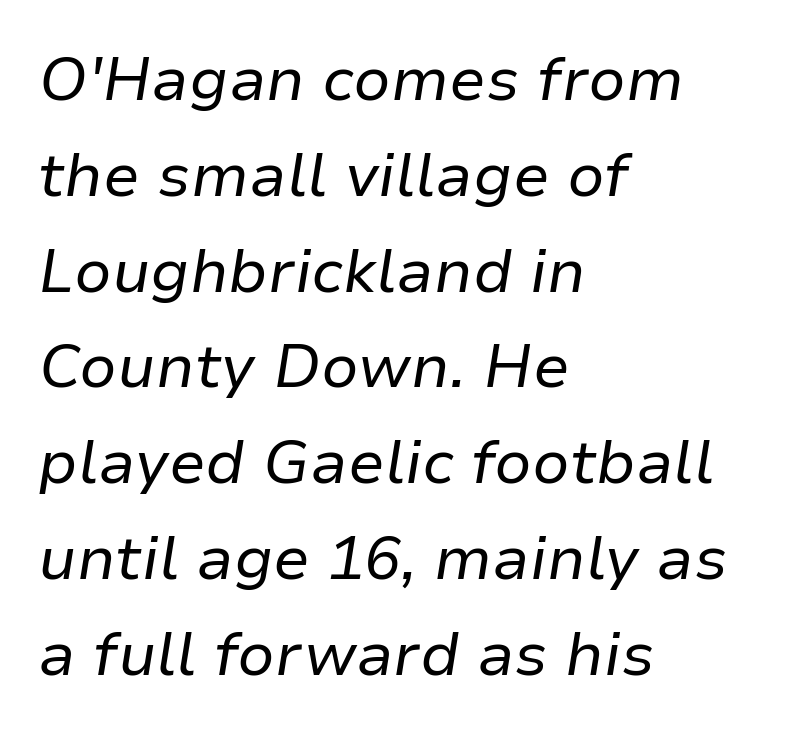
The image shows 61 px regular-weight type, italic (leaning right); set left-aligned, normal line spacing (1.57x), normal letter spacing, not underlined; low stroke contrast and a medium x-height.
